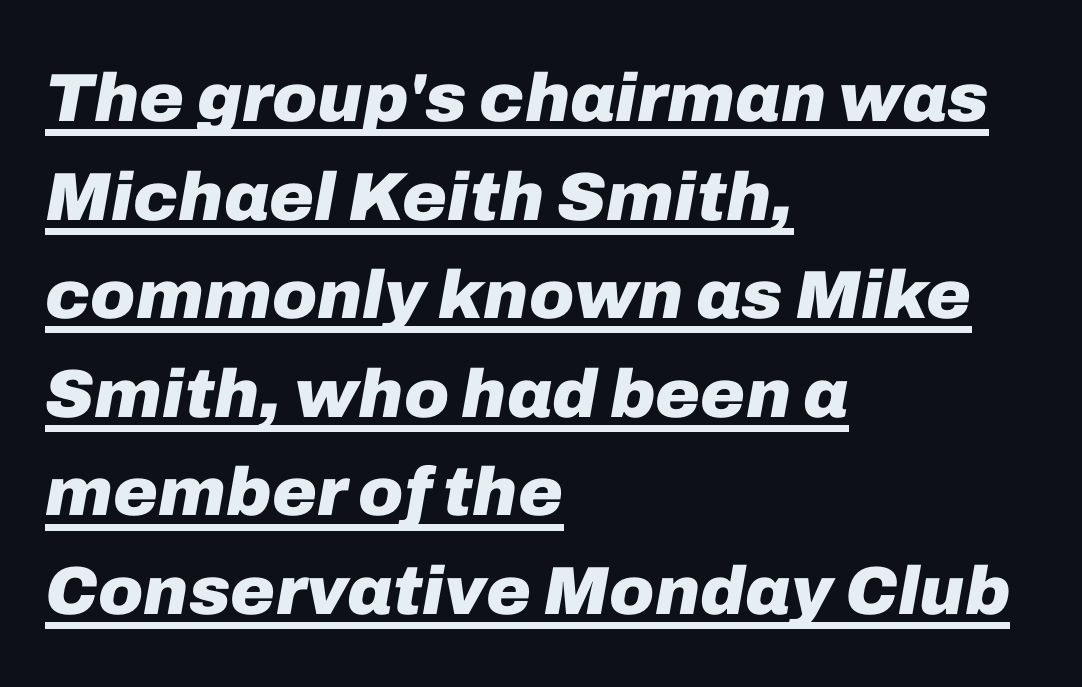
Does extra space separate the letters? No, they use regular spacing. Do the characters align in a grid? No, the font is proportional. The text block is weighted toward the left margin, trailing off unevenly rightward. Students, observe the line beneath the letters — that is underlining. When letters slant like this, we call the style italic. Does the weight exceed regular? Yes, all the way to bold.
